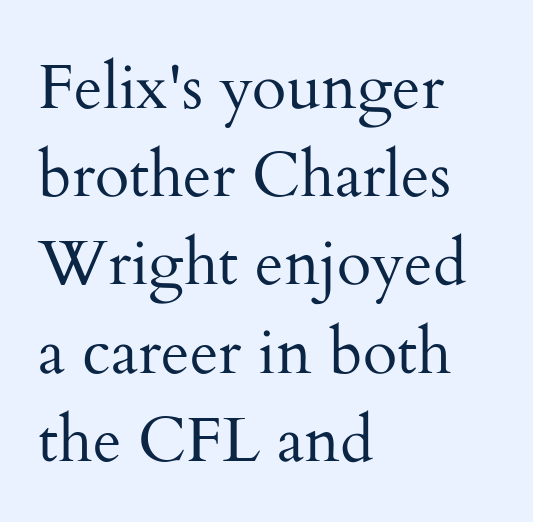
{"serif": "yes", "italic": "no", "bold": "no", "weight": "regular", "width": "normal", "stroke_contrast": "medium", "x_height": "small", "monospaced": "no", "underline": "no", "align": "left", "line_spacing": "normal", "line_spacing_ratio": 1.4, "letter_spacing": "normal", "letter_spacing_em": 0.0, "glyph_px": 63}
